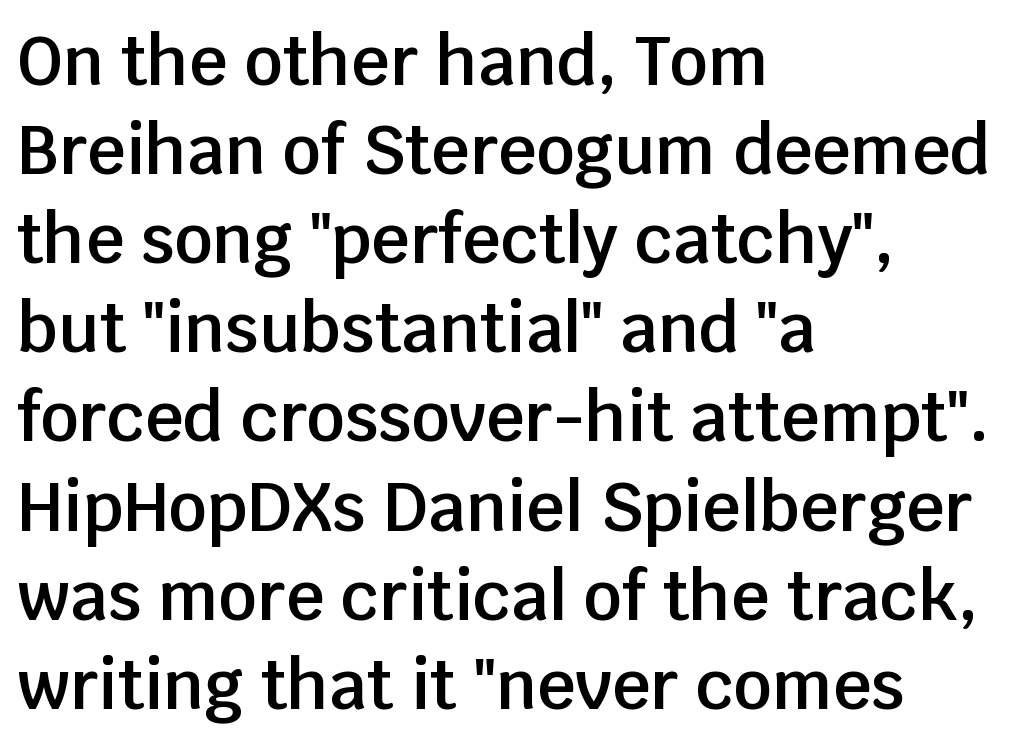
{"serif": "no", "italic": "no", "bold": "semi", "weight": "semibold", "width": "normal", "stroke_contrast": "low", "x_height": "large", "monospaced": "no", "underline": "no", "align": "left", "line_spacing": "normal", "line_spacing_ratio": 1.33, "letter_spacing": "normal", "letter_spacing_em": 0.0, "glyph_px": 67}
